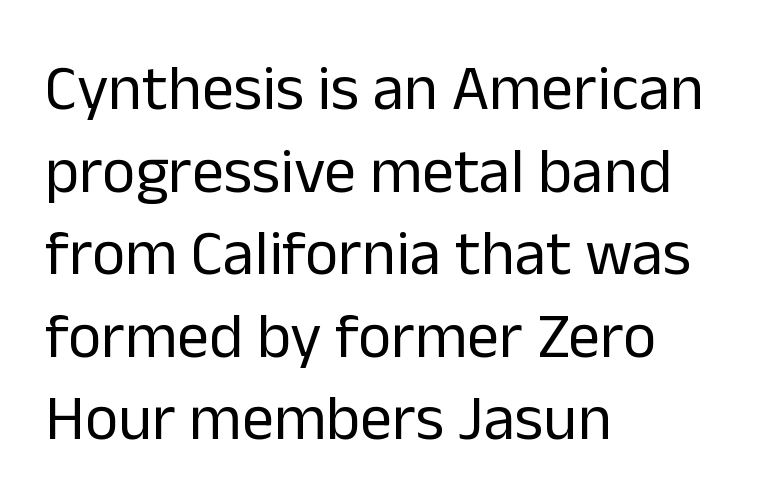
{"serif": "no", "italic": "no", "bold": "no", "weight": "regular", "width": "normal", "stroke_contrast": "low", "x_height": "medium", "monospaced": "no", "underline": "no", "align": "left", "line_spacing": "normal", "line_spacing_ratio": 1.29, "letter_spacing": "normal", "letter_spacing_em": 0.0, "glyph_px": 64}
